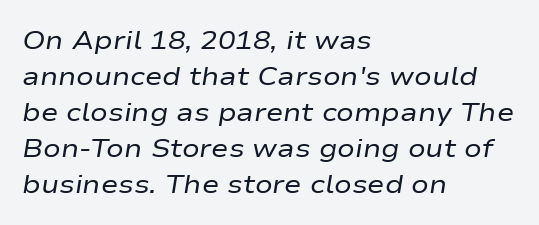
{"italic": "yes", "lean": "right", "slant_degrees": 9, "bold": "no", "underline": "no", "align": "left", "line_spacing": "normal", "line_spacing_ratio": 1.38, "letter_spacing": "normal", "letter_spacing_em": 0.0, "glyph_px": 26}
